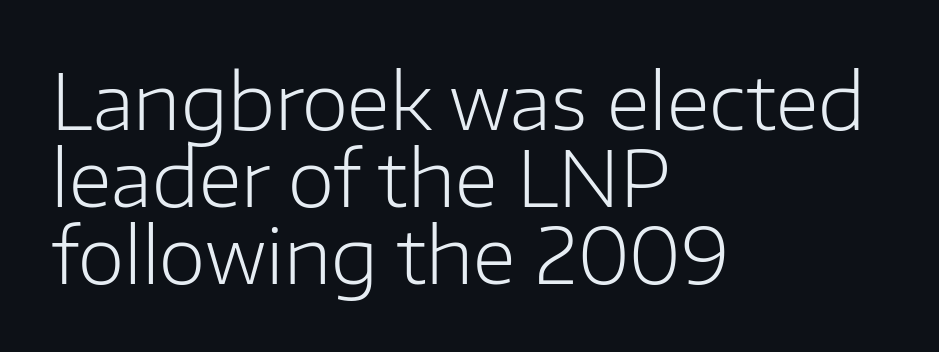
The image shows 76 px light sans-serif type, upright; set left-aligned, tight line spacing (1.01x), normal letter spacing, not underlined; low stroke contrast and a medium x-height.
